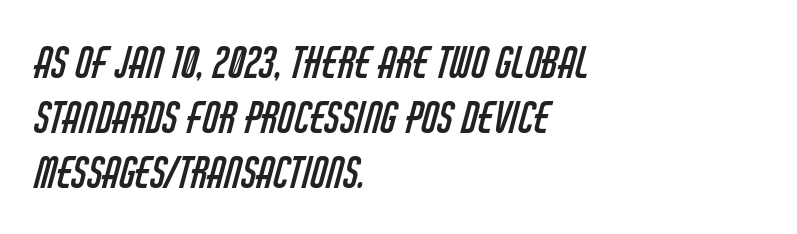
{"serif": "no", "bold": "no", "weight": "regular", "width": "condensed", "stroke_contrast": "low", "x_height": "large", "monospaced": "no", "underline": "no", "align": "left", "line_spacing": "normal", "line_spacing_ratio": 1.31, "letter_spacing": "normal", "letter_spacing_em": 0.0, "glyph_px": 42}
